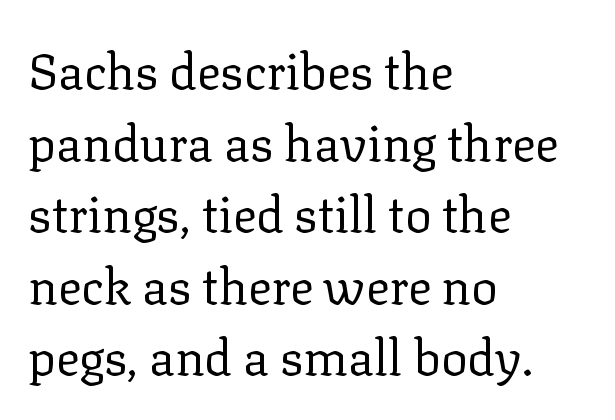
Spacing between characters is what you'd get straight out of the box. Honestly, the row spacing looks completely unremarkable. Do the characters align in a grid? No, the font is proportional. Weight: in the light-to-regular range. Is the block centered? No — it sits flush against the left margin. The zone under the glyphs is completely vacant.
